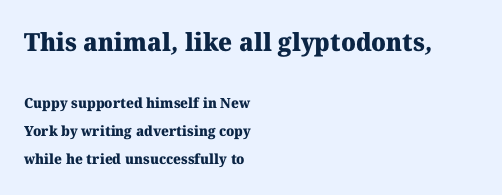
In this sample the first text group is rendered at the bigger scale. Short and long lines alike share a common starting point at left. Bold? Absolutely — the strokes are thick and heavy. The passage shown stacks its lines with a broad gap.
